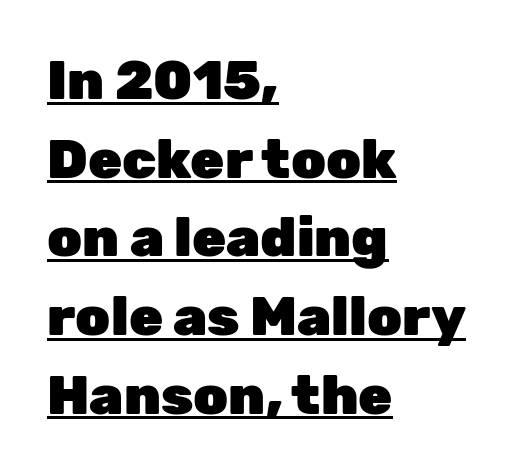
The image shows 55 px heavy sans-serif type, upright; set left-aligned, normal line spacing (1.43x), normal letter spacing, underlined; low stroke contrast and a medium x-height.
